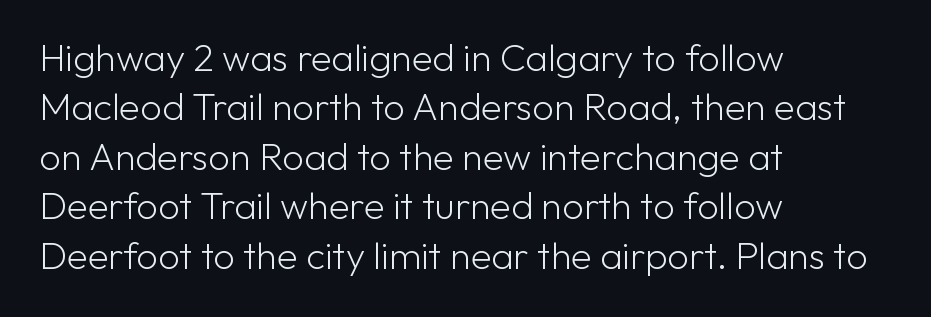
Q: Is the text bold? A: No.
Q: Is the text italic (slanted)? A: No, it is upright.
Q: Is the typeface a serif or a sans-serif typeface? A: Sans-serif.
Q: Is the text underlined? A: No.
Q: How is the paragraph aligned? A: Left-aligned.
Q: Is the spacing between letters normal or unusually wide? A: Normal.
Q: Is the spacing between lines tight, normal or loose? A: Normal.
Q: Width (condensed, normal, or wide)? A: Normal.
Q: Stroke contrast? A: Low.
Q: x-height? A: Medium.
Q: Monospaced? A: No.
